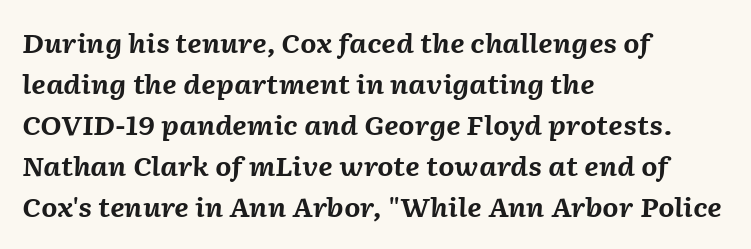
The area under the type is left untouched. Is the letter spacing exaggerated? No — it looks like the ordinary default. Typographic density is high because the face is bold. The paragraph shown leans on its left margin. Italic: yes, the glyphs are oblique.
